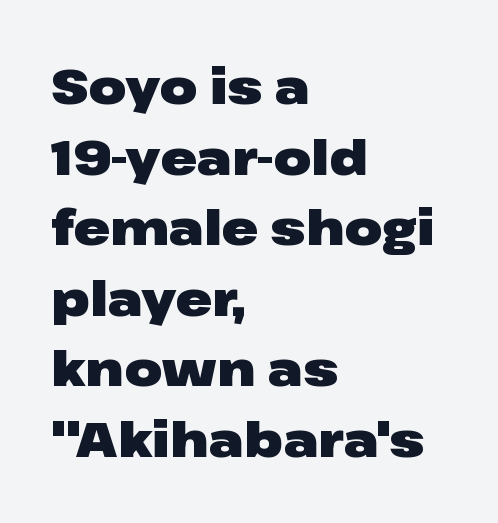
{"serif": "no", "italic": "no", "bold": "yes", "weight": "heavy", "width": "wide", "stroke_contrast": "low", "x_height": "medium", "monospaced": "no", "underline": "no", "align": "left", "line_spacing": "normal", "line_spacing_ratio": 1.44, "letter_spacing": "normal", "letter_spacing_em": 0.0, "glyph_px": 49}
